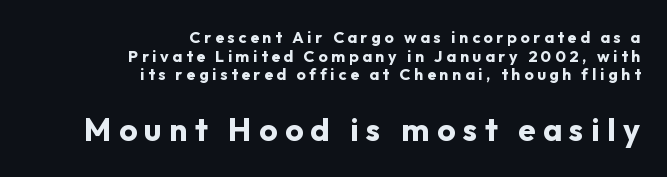
Q: Is the text bold? A: Yes.
Q: Is the text italic (slanted)? A: No, it is upright.
Q: Is the typeface a serif or a sans-serif typeface? A: Sans-serif.
Q: Is the text underlined? A: No.
Q: How is the paragraph aligned? A: Right-aligned.
Q: Is the spacing between letters normal or unusually wide? A: Unusually wide.
Q: Which block of text is set in a larger size, the first (top) or the second (bottom)? A: The second (bottom) one.
Q: Width (condensed, normal, or wide)? A: Normal.
Q: Stroke contrast? A: Low.
Q: x-height? A: Medium.
Q: Monospaced? A: No.
